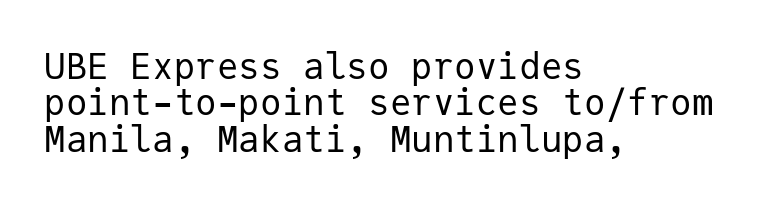
{"serif": "no", "italic": "no", "bold": "no", "weight": "regular", "width": "normal", "stroke_contrast": "low", "x_height": "medium", "monospaced": "yes", "underline": "no", "align": "left", "line_spacing": "tight", "line_spacing_ratio": 1.01, "letter_spacing": "normal", "letter_spacing_em": 0.0, "glyph_px": 36}
